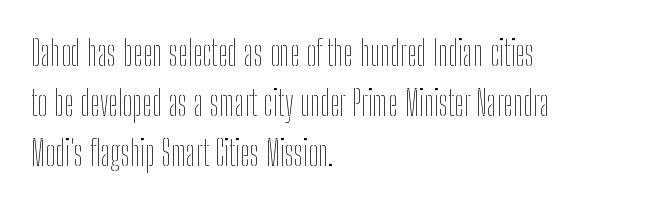
{"italic": "no", "bold": "no", "weight": "thin", "width": "condensed", "stroke_contrast": "low", "x_height": "medium", "monospaced": "no", "underline": "no", "align": "left", "line_spacing": "normal", "line_spacing_ratio": 1.43, "letter_spacing": "normal", "letter_spacing_em": 0.0, "glyph_px": 35}
